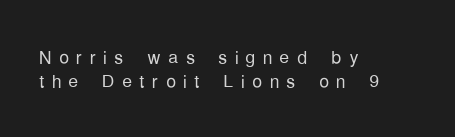
Q: Is the text bold? A: No.
Q: Is the text italic (slanted)? A: No, it is upright.
Q: Is the text underlined? A: No.
Q: How is the paragraph aligned? A: Left-aligned.
Q: Is the spacing between letters normal or unusually wide? A: Unusually wide.
Q: Is the spacing between lines tight, normal or loose? A: Tight.
